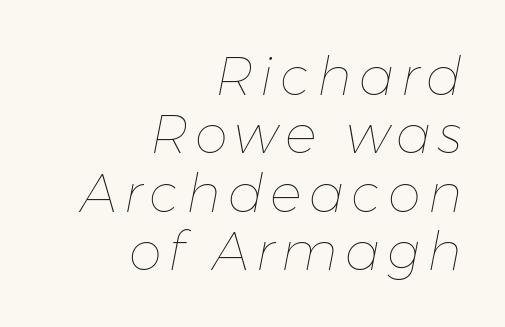
{"italic": "yes", "lean": "right", "slant_degrees": 11, "bold": "no", "weight": "thin", "width": "normal", "stroke_contrast": "low", "x_height": "medium", "monospaced": "no", "underline": "no", "align": "right", "line_spacing": "tight", "line_spacing_ratio": 1.1, "glyph_px": 53}
